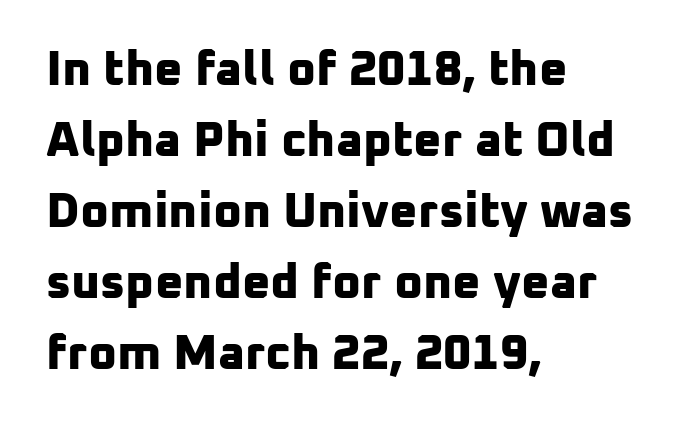
Typographic density is high because the face is bold. The face used here is proportionally spaced, like ordinary book or web type. A typesetter would call this leading conventional body-copy spacing. What kind of face is this? One without serifs — a sans.
